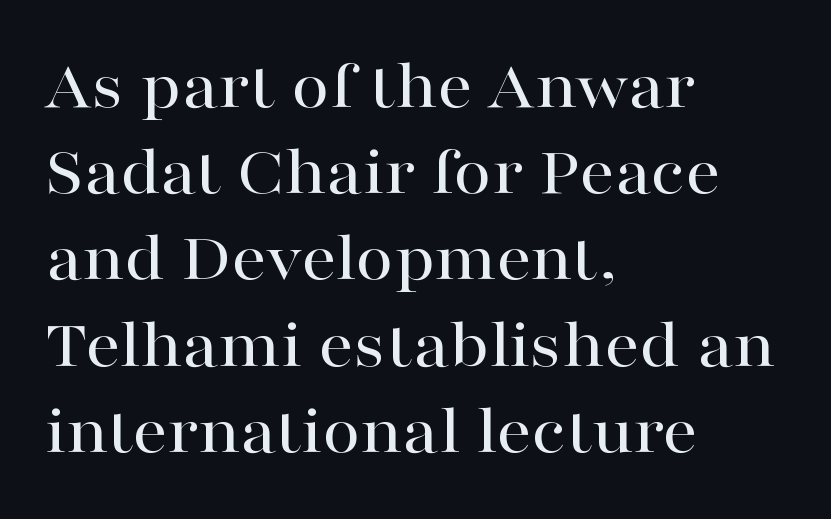
The image shows 69 px wide serif type, upright; set left-aligned, normal line spacing (1.25x), normal letter spacing, not underlined; high stroke contrast and a medium x-height.
